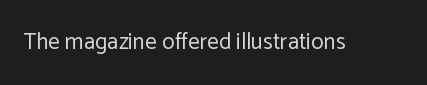
Q: Is the text bold? A: No.
Q: Is the text italic (slanted)? A: No, it is upright.
Q: Is the text underlined? A: No.
Q: Is the spacing between letters normal or unusually wide? A: Normal.
